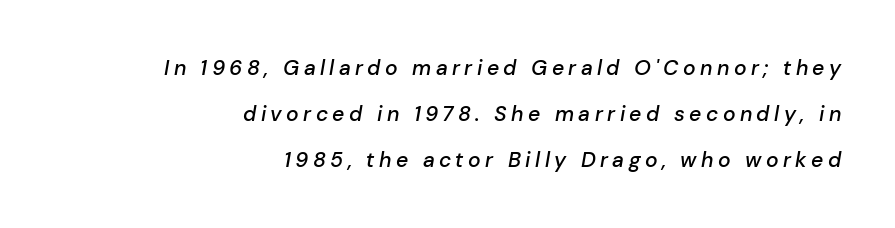
{"italic": "yes", "lean": "right", "slant_degrees": 10, "bold": "semi", "underline": "no", "align": "right", "line_spacing": "loose", "line_spacing_ratio": 2.19, "letter_spacing": "wide", "letter_spacing_em": 0.21, "glyph_px": 21}
